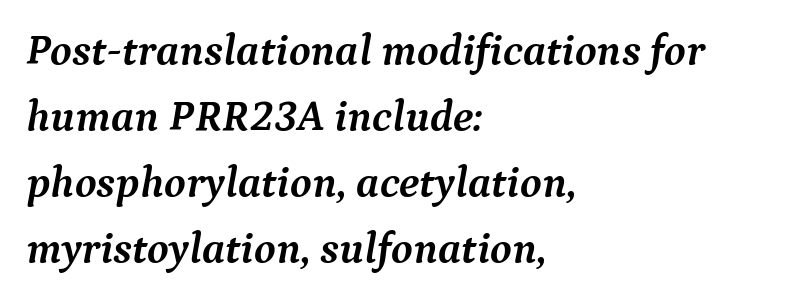
The image shows 44 px semibold serif type, italic (leaning right); set left-aligned, normal line spacing (1.5x), normal letter spacing, not underlined; medium stroke contrast and a medium x-height.
